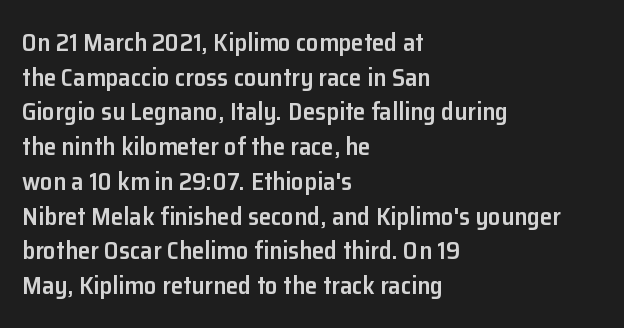
{"italic": "no", "bold": "semi", "underline": "no", "align": "left", "line_spacing": "normal", "line_spacing_ratio": 1.39, "letter_spacing": "normal", "letter_spacing_em": 0.0, "glyph_px": 25}
